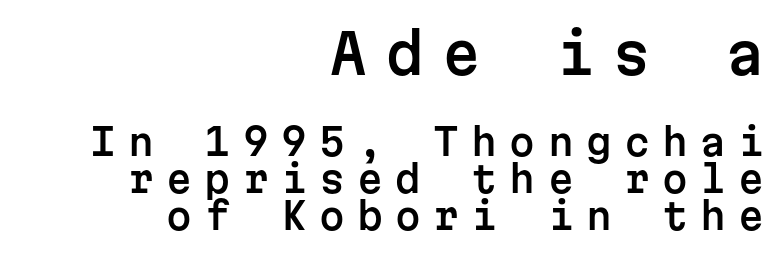
Words float on clear page, feet unadorned. Caption: multi-line text, flush right, ragged left. The first block has been scaled up relative to the second. Each letter, wide or thin by design, is forced into the same width here. When letters stand straight like this, we call the style roman or upright.
